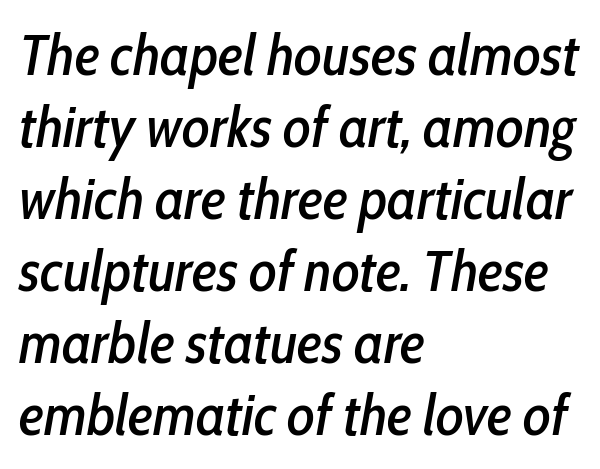
Q: Is the text italic (slanted)? A: Yes, it leans right by about 10 degrees.
Q: Is the text underlined? A: No.
Q: How is the paragraph aligned? A: Left-aligned.
Q: Is the spacing between letters normal or unusually wide? A: Normal.
Q: Width (condensed, normal, or wide)? A: Condensed.
Q: Stroke contrast? A: Low.
Q: x-height? A: Medium.
Q: Monospaced? A: No.
